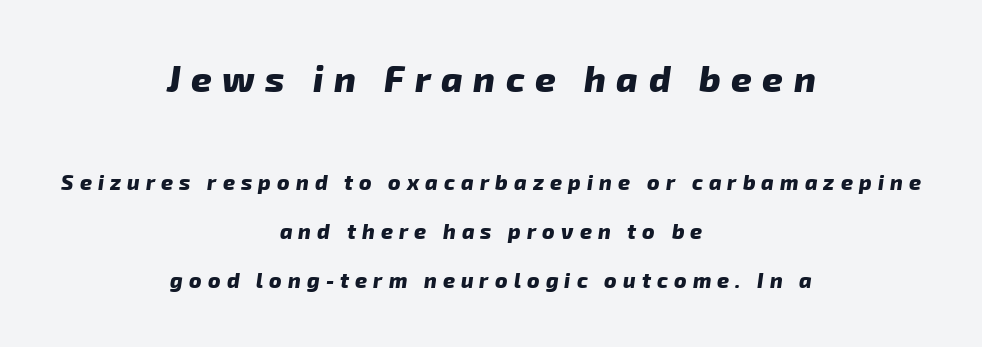
Q: Is the text bold? A: Yes.
Q: Is the typeface a serif or a sans-serif typeface? A: Sans-serif.
Q: Is the text underlined? A: No.
Q: How is the paragraph aligned? A: Centered.
Q: Is the spacing between letters normal or unusually wide? A: Unusually wide.
Q: Is the spacing between lines tight, normal or loose? A: Loose.
Q: Which block of text is set in a larger size, the first (top) or the second (bottom)? A: The first (top) one.
Q: Width (condensed, normal, or wide)? A: Normal.
Q: Stroke contrast? A: Low.
Q: x-height? A: Medium.
Q: Monospaced? A: No.
